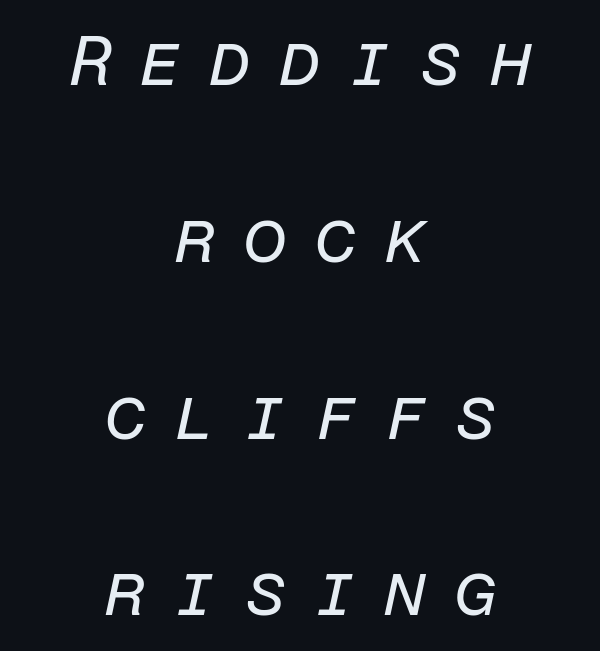
{"italic": "yes", "lean": "right", "slant_degrees": 12, "bold": "no", "weight": "regular", "width": "normal", "stroke_contrast": "low", "x_height": "medium", "monospaced": "yes", "underline": "no", "align": "center", "line_spacing": "loose", "line_spacing_ratio": 2.49, "letter_spacing": "wide", "letter_spacing_em": 0.37, "glyph_px": 71}
